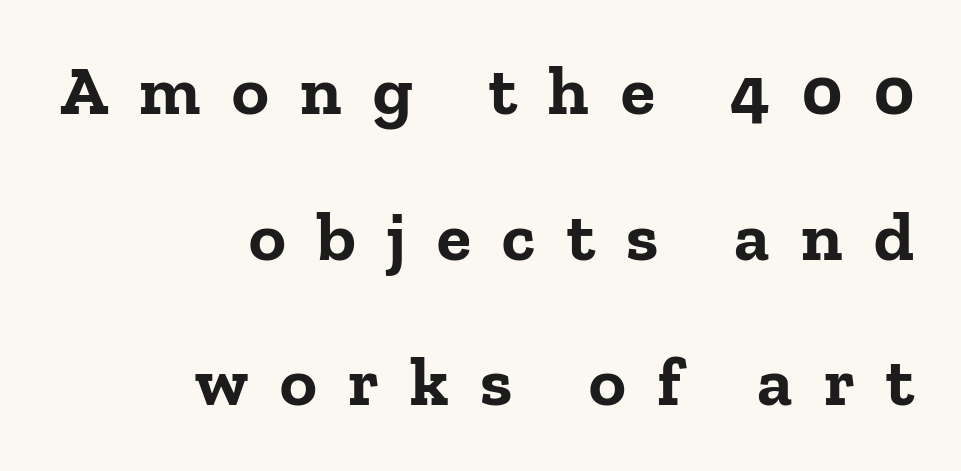
The image shows 70 px bold serif type, upright; set right-aligned, loose line spacing (2.08x), unusually wide letter spacing (+0.45 em), not underlined; low stroke contrast and a medium x-height.
